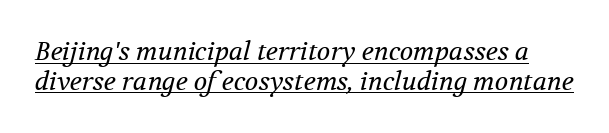
Standard letterfit; no display-style spreading of the glyphs. In designer terms, the underline attribute is active on this setting. A typesetter would mark this as italic. The weight would be labelled regular, book, light, or lighter still.
